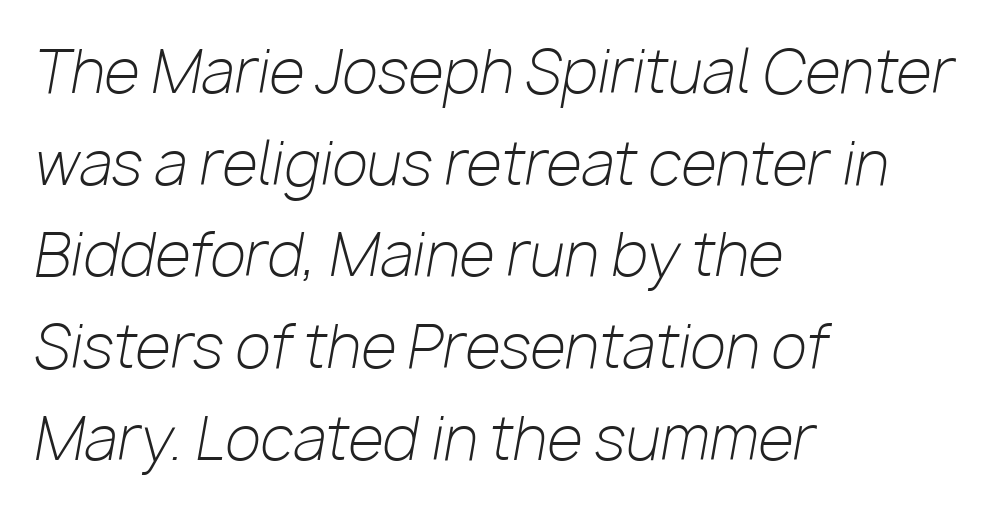
Posture: slanted. Spacing verdict: proportional, widths tailored to each character. A typesetter would call this zero additional tracking. What's the leading like? Ordinary, nothing unusual. Bold? No — there's no thickening of the strokes.
